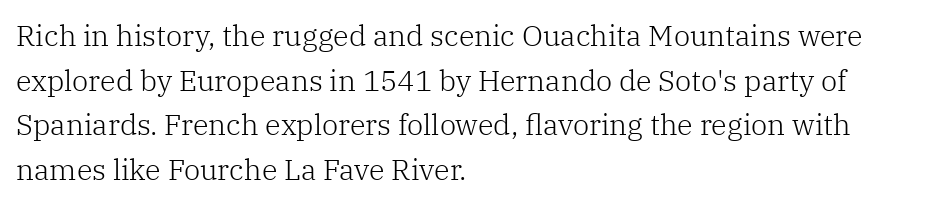
Q: Is the text bold? A: No.
Q: Is the text italic (slanted)? A: No, it is upright.
Q: Is the typeface a serif or a sans-serif typeface? A: Serif.
Q: Is the text underlined? A: No.
Q: How is the paragraph aligned? A: Left-aligned.
Q: Is the spacing between letters normal or unusually wide? A: Normal.
Q: Is the spacing between lines tight, normal or loose? A: Normal.
Q: Width (condensed, normal, or wide)? A: Normal.
Q: Stroke contrast? A: Low.
Q: x-height? A: Medium.
Q: Monospaced? A: No.
